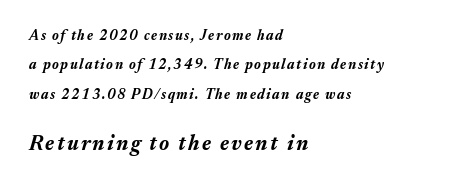
{"italic": "yes", "lean": "right", "slant_degrees": 17, "bold": "yes", "underline": "no", "align": "left", "line_spacing": "loose", "line_spacing_ratio": 2.1, "larger_block": "second", "size_ratio": 1.5, "glyph_px": 21}
